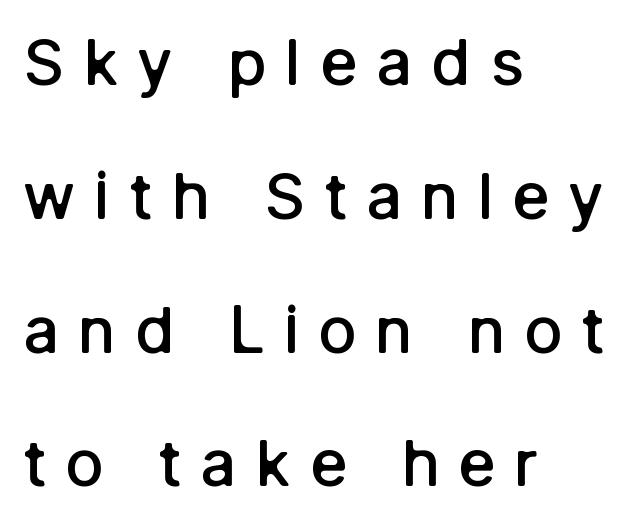
The image shows 64 px semibold sans-serif type, upright; set left-aligned, loose line spacing (2.09x), unusually wide letter spacing (+0.29 em), not underlined; low stroke contrast and a medium x-height.
